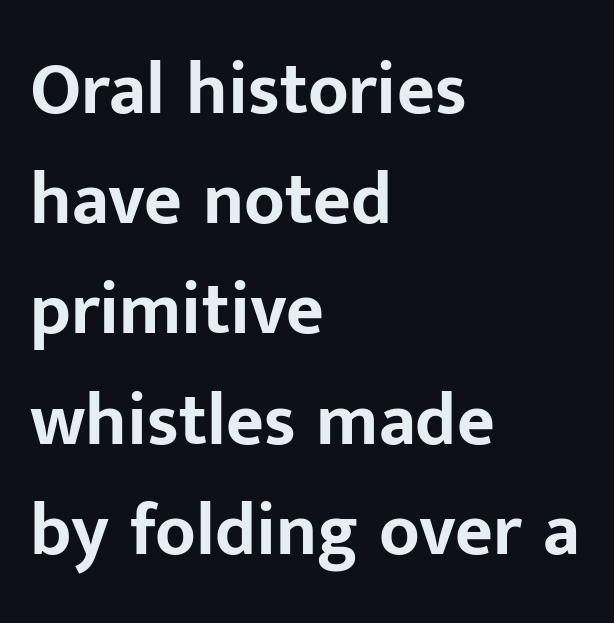
The image shows 73 px bold sans-serif type, upright; set left-aligned, normal line spacing (1.51x), normal letter spacing, not underlined; low stroke contrast and a medium x-height.
